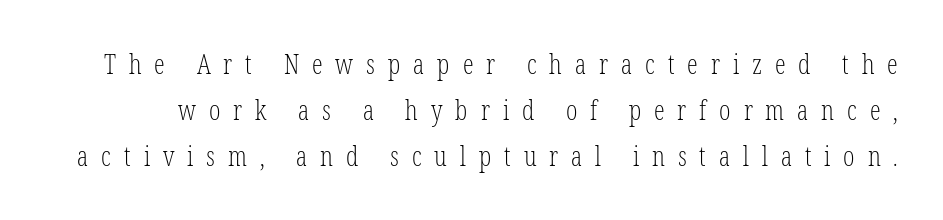
The image shows 27 px text type, upright; set line spacing 1.71x, unusually wide letter spacing (+0.48 em), not underlined.
